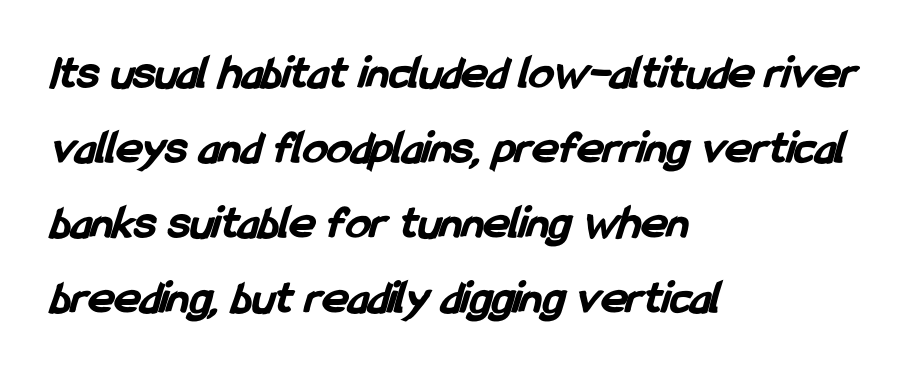
{"serif": "no", "bold": "yes", "weight": "bold", "width": "condensed", "stroke_contrast": "low", "x_height": "medium", "monospaced": "no", "underline": "no", "align": "left", "line_spacing": "normal", "line_spacing_ratio": 1.53, "letter_spacing": "normal", "letter_spacing_em": 0.0, "glyph_px": 49}
